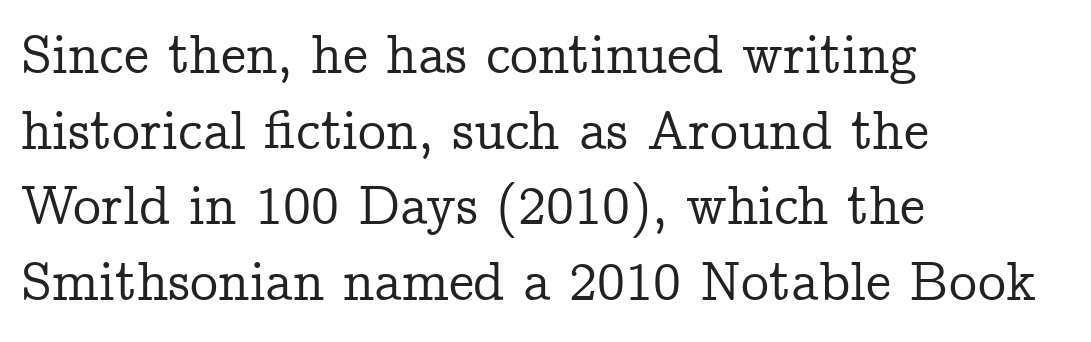
Q: Is the text italic (slanted)? A: No, it is upright.
Q: Is the typeface a serif or a sans-serif typeface? A: Serif.
Q: Is the text underlined? A: No.
Q: How is the paragraph aligned? A: Left-aligned.
Q: Is the spacing between letters normal or unusually wide? A: Normal.
Q: Is the spacing between lines tight, normal or loose? A: Normal.
Q: Width (condensed, normal, or wide)? A: Normal.
Q: Stroke contrast? A: Low.
Q: x-height? A: Medium.
Q: Monospaced? A: No.
